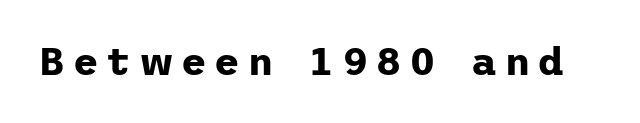
If you drew a line through each stem, it would be perfectly vertical. Letter spacing: wide. Compared with an ordinary text face, these strokes are far heavier — a full bold. Check under the words: just untouched page. Letterform terminals end flat and unadorned throughout the passage.
